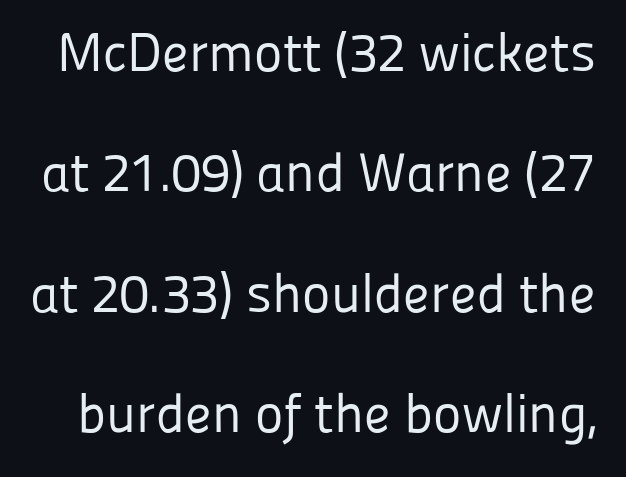
Does the leading feel generous? Absolutely, it's lavish. Proportional: the letters do not fall into vertical columns. The font is comparable to plain body text, perhaps lighter. Examine the stroke ends and you'll find no serifs.
